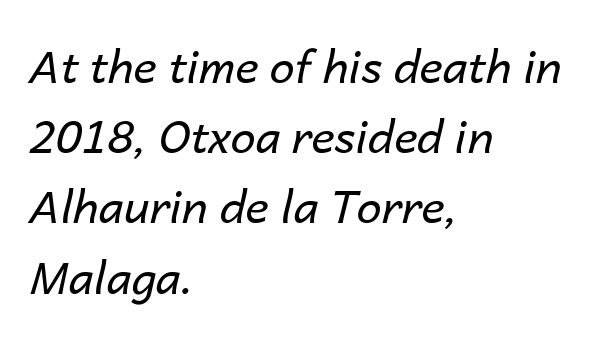
The characters are drawn with everyday or finer stroke widths. There is no visible air inserted between adjacent glyphs. The face used here is proportionally spaced, like ordinary book or web type. The ragged edge is on the right, which tells us the setting is flush left. Italic? Definitely — the glyphs are oblique. No word sits above an underline.
